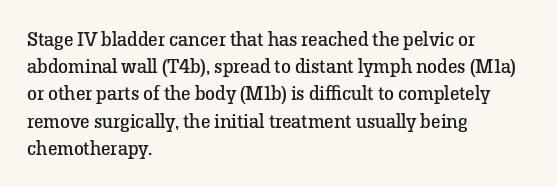
Q: Is the text bold? A: No.
Q: Is the text italic (slanted)? A: No, it is upright.
Q: Is the text underlined? A: No.
Q: How is the paragraph aligned? A: Left-aligned.
Q: Is the spacing between letters normal or unusually wide? A: Normal.
Q: Is the spacing between lines tight, normal or loose? A: Normal.
